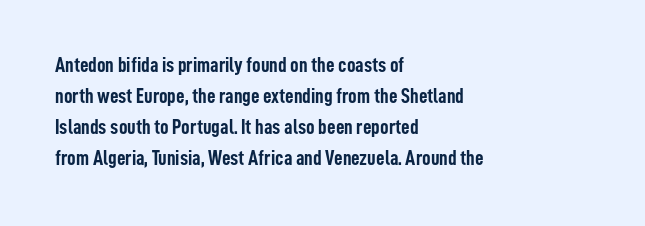
Q: Is the text bold? A: Yes.
Q: Is the text italic (slanted)? A: No, it is upright.
Q: Is the text underlined? A: No.
Q: How is the paragraph aligned? A: Left-aligned.
Q: Is the spacing between letters normal or unusually wide? A: Normal.
Q: Is the spacing between lines tight, normal or loose? A: Normal.
